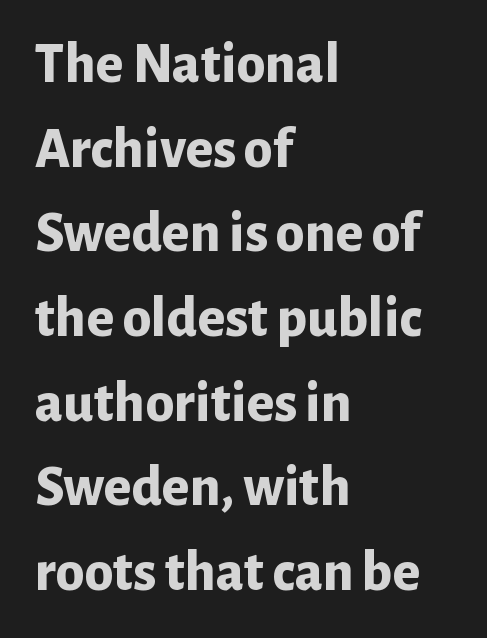
Q: Is the text bold? A: Yes.
Q: Is the text italic (slanted)? A: No, it is upright.
Q: Is the typeface a serif or a sans-serif typeface? A: Sans-serif.
Q: Is the text underlined? A: No.
Q: How is the paragraph aligned? A: Left-aligned.
Q: Is the spacing between letters normal or unusually wide? A: Normal.
Q: Is the spacing between lines tight, normal or loose? A: Normal.
Q: Width (condensed, normal, or wide)? A: Normal.
Q: Stroke contrast? A: Low.
Q: x-height? A: Medium.
Q: Monospaced? A: No.
